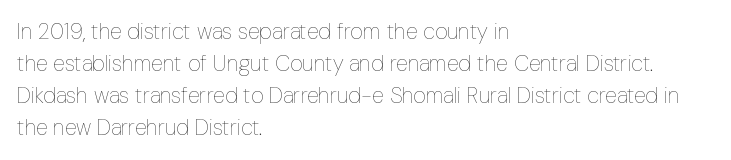
Q: Is the text bold? A: No.
Q: Is the text italic (slanted)? A: No, it is upright.
Q: Is the text underlined? A: No.
Q: How is the paragraph aligned? A: Left-aligned.
Q: Is the spacing between letters normal or unusually wide? A: Normal.
Q: Is the spacing between lines tight, normal or loose? A: Normal.
